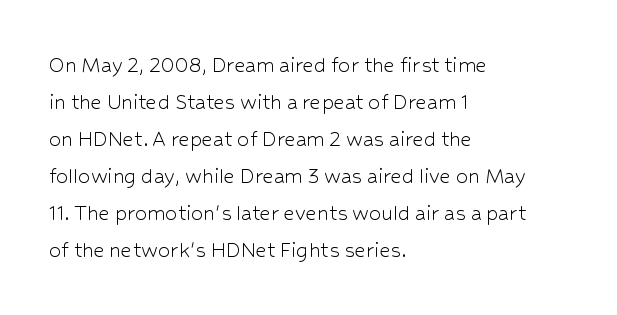
Vertical strokes here are truly vertical. Every row of glyphs begins at an identical x-position on the left. Between one letter and the next there's only the usual sliver of space. Only glyphs here, with clear space below each row.
